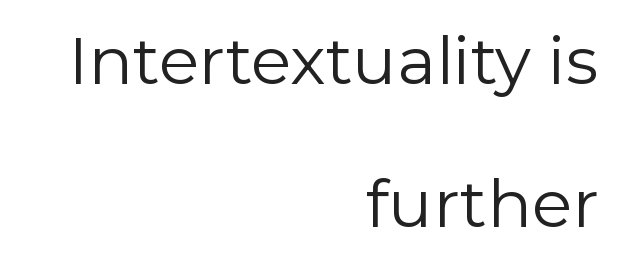
Q: Is the text bold? A: No.
Q: Is the text italic (slanted)? A: No, it is upright.
Q: Is the typeface a serif or a sans-serif typeface? A: Sans-serif.
Q: Is the text underlined? A: No.
Q: How is the paragraph aligned? A: Right-aligned.
Q: Is the spacing between letters normal or unusually wide? A: Normal.
Q: Is the spacing between lines tight, normal or loose? A: Loose.
Q: Width (condensed, normal, or wide)? A: Normal.
Q: Stroke contrast? A: Low.
Q: x-height? A: Medium.
Q: Monospaced? A: No.
